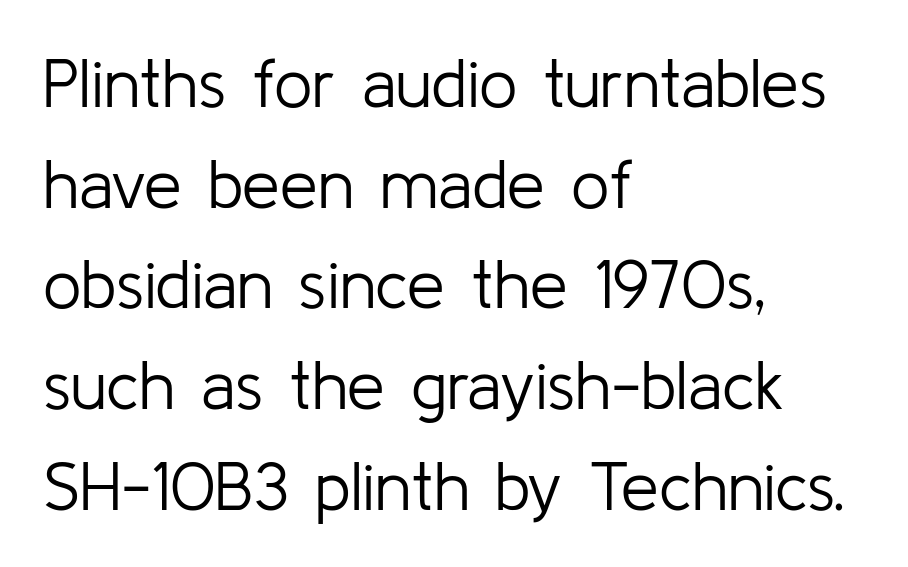
Q: Is the text bold? A: No.
Q: Is the text italic (slanted)? A: No, it is upright.
Q: Is the typeface a serif or a sans-serif typeface? A: Sans-serif.
Q: Is the text underlined? A: No.
Q: How is the paragraph aligned? A: Left-aligned.
Q: Is the spacing between letters normal or unusually wide? A: Normal.
Q: Is the spacing between lines tight, normal or loose? A: Normal.
Q: Width (condensed, normal, or wide)? A: Normal.
Q: Stroke contrast? A: Low.
Q: x-height? A: Medium.
Q: Monospaced? A: No.
